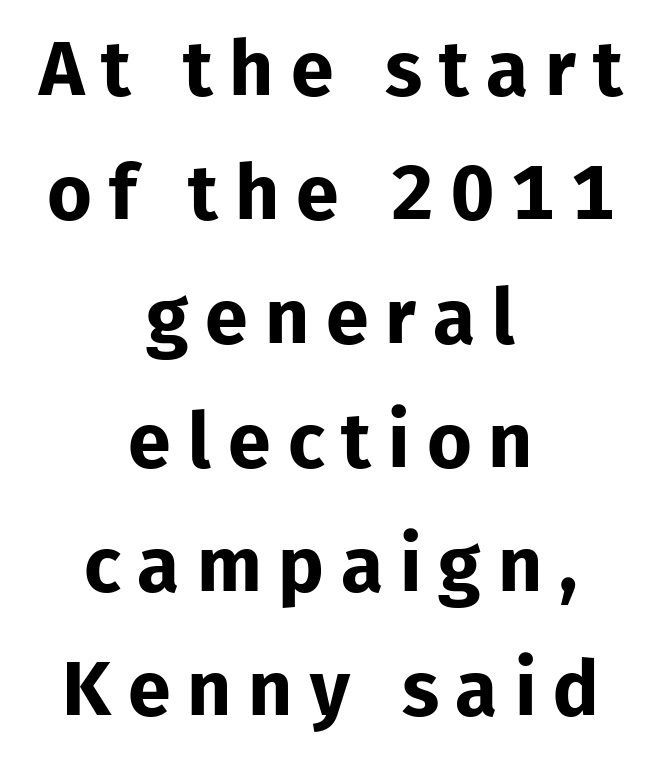
{"serif": "no", "italic": "no", "bold": "yes", "weight": "bold", "width": "normal", "stroke_contrast": "low", "x_height": "medium", "monospaced": "no", "underline": "no", "align": "center", "line_spacing": "normal", "line_spacing_ratio": 1.61, "letter_spacing": "wide", "letter_spacing_em": 0.22, "glyph_px": 77}
